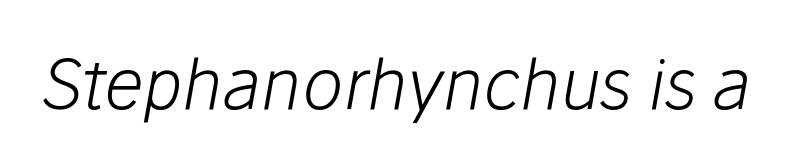
Q: Is the text bold? A: No.
Q: Is the text italic (slanted)? A: Yes, it leans right by about 10 degrees.
Q: Is the text underlined? A: No.
Q: Is the spacing between letters normal or unusually wide? A: Normal.
Q: Width (condensed, normal, or wide)? A: Normal.
Q: Stroke contrast? A: Low.
Q: x-height? A: Medium.
Q: Monospaced? A: No.
